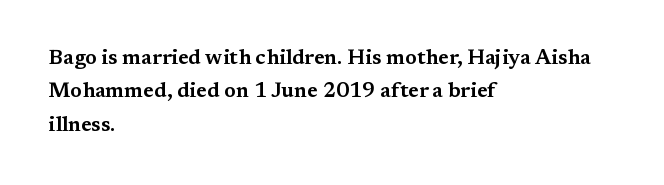
Q: Is the text italic (slanted)? A: No, it is upright.
Q: Is the text underlined? A: No.
Q: How is the paragraph aligned? A: Left-aligned.
Q: Is the spacing between letters normal or unusually wide? A: Normal.
Q: Is the spacing between lines tight, normal or loose? A: Normal.
